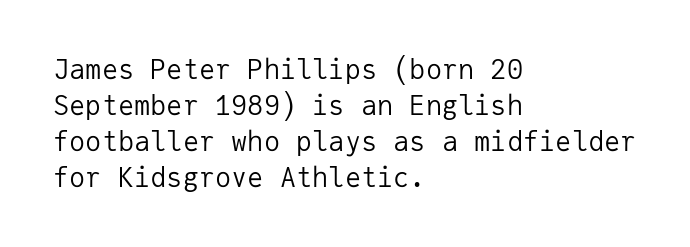
A clean baseline with only descenders dipping below it. The letters stand upright; this is a roman face. The letterforms sit shoulder to shoulder at normal distance. The compositor pushed each line to the left boundary.
